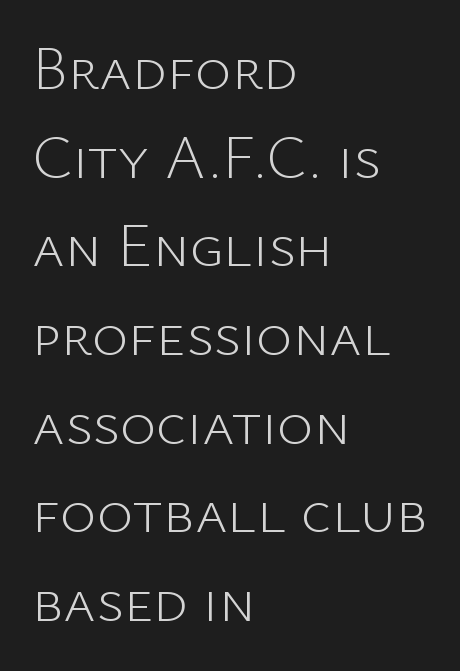
The image shows 62 px light sans-serif type, upright; set left-aligned, normal line spacing (1.43x), normal letter spacing, not underlined; low stroke contrast and a medium x-height.
